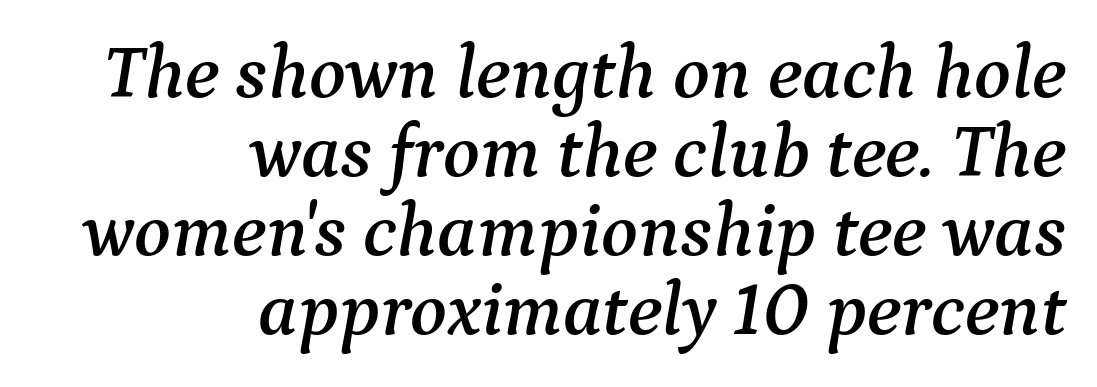
Tracking here is standard; glyphs follow each other at the usual distance. Vertically, the passage feels compressed, each row crowding the next. Short and long lines alike share a common ending point at right. Any mark beneath the type? The region is blank. The typography opts for an oblique posture over an upright one.
